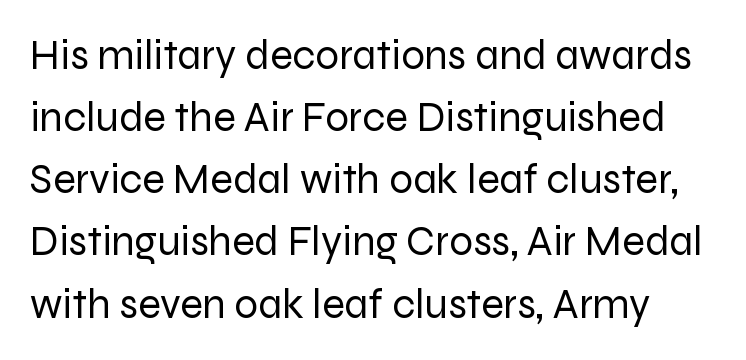
{"serif": "no", "italic": "no", "bold": "no", "weight": "regular", "width": "normal", "stroke_contrast": "low", "x_height": "medium", "monospaced": "no", "underline": "no", "line_spacing": "normal", "line_spacing_ratio": 1.48, "letter_spacing": "normal", "letter_spacing_em": 0.0, "glyph_px": 42}
